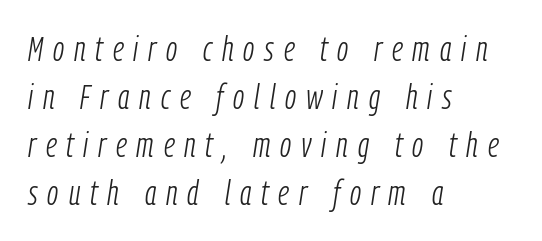
Q: Is the text bold? A: No.
Q: Is the text italic (slanted)? A: Yes, it leans right by about 9 degrees.
Q: Is the text underlined? A: No.
Q: How is the paragraph aligned? A: Left-aligned.
Q: Is the spacing between letters normal or unusually wide? A: Unusually wide.
Q: Is the spacing between lines tight, normal or loose? A: Normal.
Q: Width (condensed, normal, or wide)? A: Condensed.
Q: Stroke contrast? A: Low.
Q: x-height? A: Medium.
Q: Monospaced? A: No.
